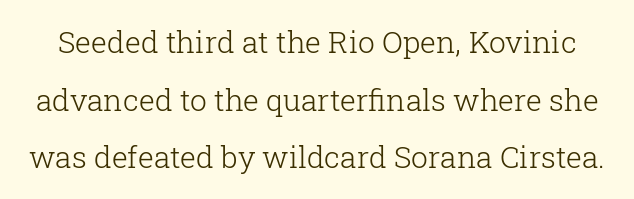
The gap between lines stays unmarked. Counters stay open thanks to moderate or lighter strokes. Letter spacing: default. Varying glyph widths throughout — classic text-font behaviour. It's the straight-up-and-down kind of type.
